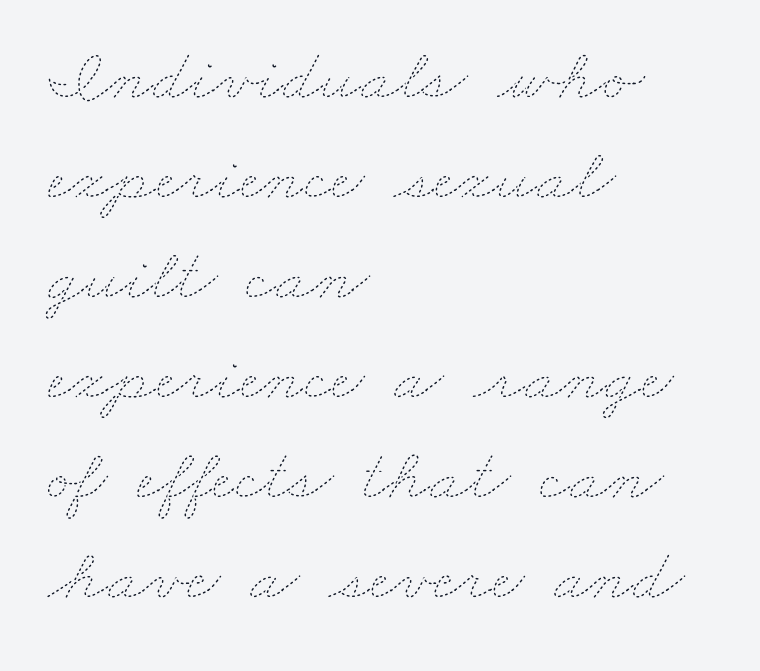
The image shows 73 px thin, wide type; set left-aligned, normal line spacing (1.37x), normal letter spacing, not underlined; low stroke contrast and a small x-height.
